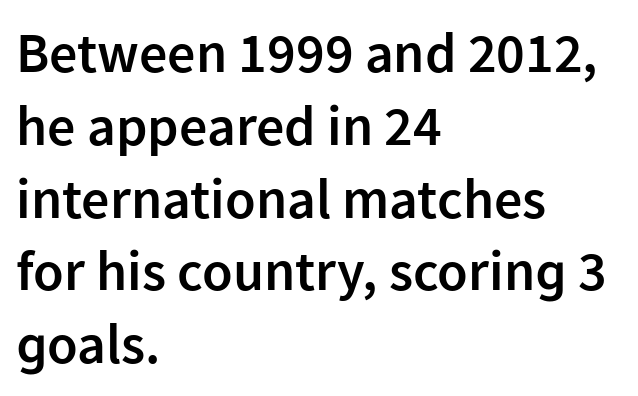
Q: Is the text bold? A: Semi-bold.
Q: Is the text italic (slanted)? A: No, it is upright.
Q: Is the typeface a serif or a sans-serif typeface? A: Sans-serif.
Q: Is the text underlined? A: No.
Q: How is the paragraph aligned? A: Left-aligned.
Q: Is the spacing between letters normal or unusually wide? A: Normal.
Q: Is the spacing between lines tight, normal or loose? A: Normal.
Q: Width (condensed, normal, or wide)? A: Normal.
Q: Stroke contrast? A: Low.
Q: x-height? A: Medium.
Q: Monospaced? A: No.
